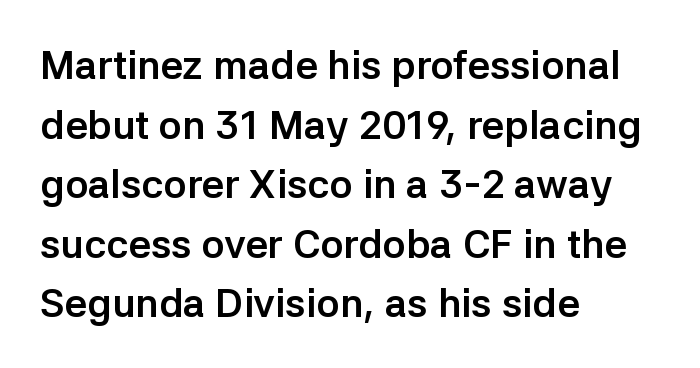
Q: Is the text bold? A: Yes.
Q: Is the text italic (slanted)? A: No, it is upright.
Q: Is the typeface a serif or a sans-serif typeface? A: Sans-serif.
Q: Is the text underlined? A: No.
Q: How is the paragraph aligned? A: Left-aligned.
Q: Is the spacing between letters normal or unusually wide? A: Normal.
Q: Is the spacing between lines tight, normal or loose? A: Normal.
Q: Width (condensed, normal, or wide)? A: Normal.
Q: Stroke contrast? A: Low.
Q: x-height? A: Medium.
Q: Monospaced? A: No.
